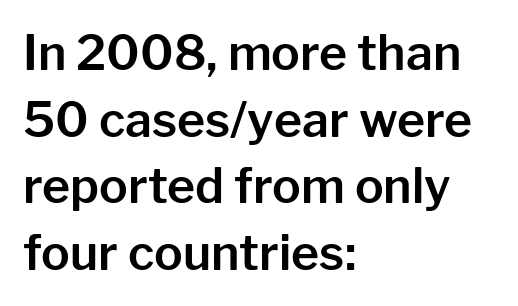
Q: Is the text italic (slanted)? A: No, it is upright.
Q: Is the typeface a serif or a sans-serif typeface? A: Sans-serif.
Q: Is the text underlined? A: No.
Q: How is the paragraph aligned? A: Left-aligned.
Q: Is the spacing between letters normal or unusually wide? A: Normal.
Q: Is the spacing between lines tight, normal or loose? A: Normal.
Q: Width (condensed, normal, or wide)? A: Normal.
Q: Stroke contrast? A: Low.
Q: x-height? A: Medium.
Q: Monospaced? A: No.
